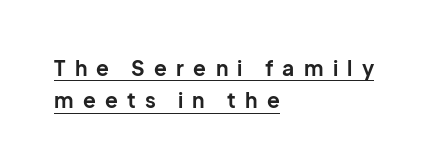
Typeset ragged right — the left edge is the straight one. The font's upright variant was chosen for this text. These words are printed bold, with thick strokes throughout. Horizontal bands of white between lines are of average thickness. Each line of the rendering has a horizontal stroke beneath the glyphs.
